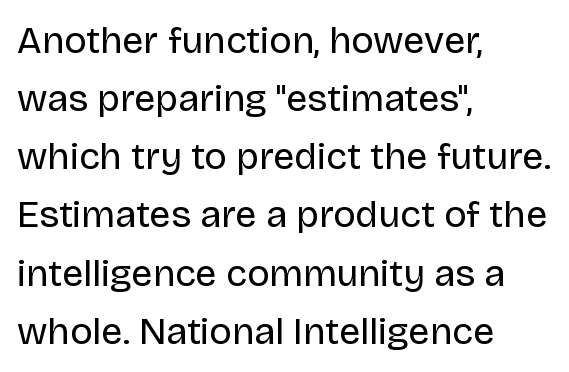
There is no visible air inserted between adjacent glyphs. If you drew a line through each stem, it would be perfectly vertical. Proportional: the letters do not fall into vertical columns. Alignment: flush left. Are there feet on the stems? There aren't — it's a sans. The letters look calm and open, with moderate or lighter stems.
